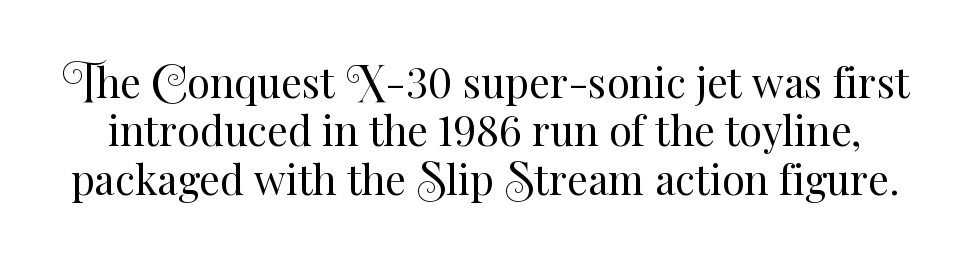
{"italic": "no", "bold": "no", "weight": "regular", "width": "normal", "stroke_contrast": "medium", "x_height": "small", "monospaced": "no", "underline": "no", "line_spacing_ratio": 1.18, "letter_spacing": "normal", "letter_spacing_em": 0.0, "glyph_px": 41}
